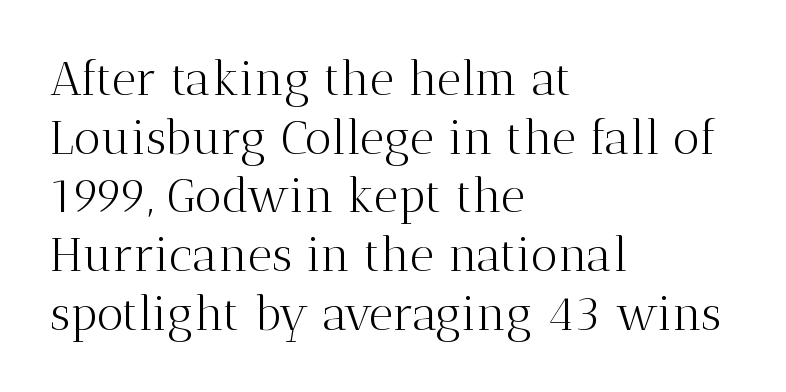
To sum up the face: it has serifs. Is the stroke heavy? The answer is a plain regular-or-lighter. Does the lettering tilt? It doesn't — this is upright. The rendering uses a moderate line-height, typical for paragraphs. Unmarked baselines from the first word to the last. You could not count columns in this text — the font is proportionally spaced.
